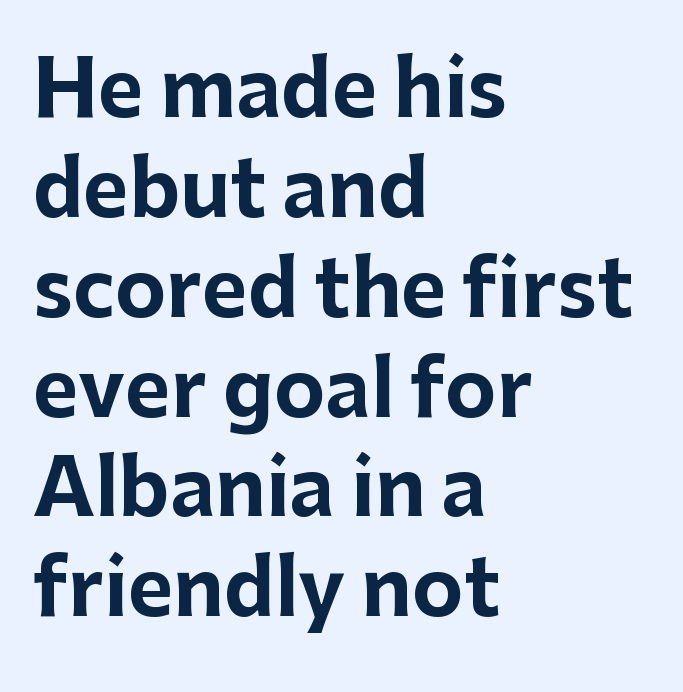
{"serif": "no", "italic": "no", "bold": "yes", "weight": "bold", "width": "normal", "stroke_contrast": "low", "x_height": "medium", "monospaced": "no", "underline": "no", "align": "left", "line_spacing": "normal", "line_spacing_ratio": 1.28, "letter_spacing": "normal", "letter_spacing_em": 0.0, "glyph_px": 78}
